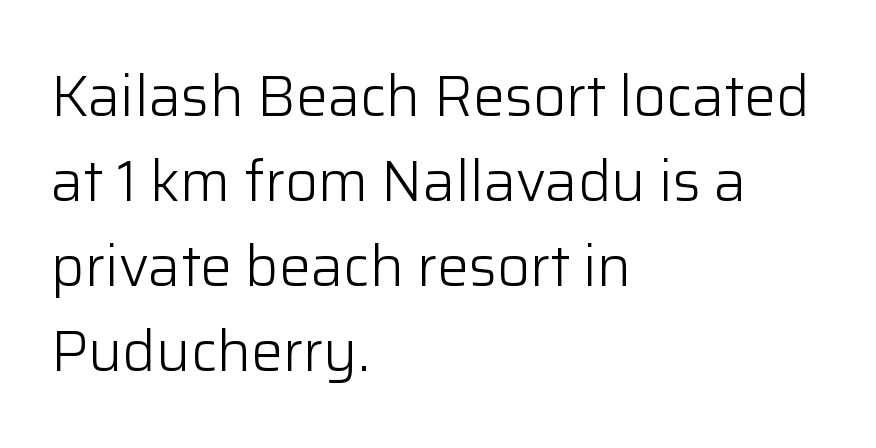
Q: Is the text bold? A: No.
Q: Is the text italic (slanted)? A: No, it is upright.
Q: Is the typeface a serif or a sans-serif typeface? A: Sans-serif.
Q: Is the text underlined? A: No.
Q: How is the paragraph aligned? A: Left-aligned.
Q: Is the spacing between letters normal or unusually wide? A: Normal.
Q: Is the spacing between lines tight, normal or loose? A: Normal.
Q: Width (condensed, normal, or wide)? A: Normal.
Q: Stroke contrast? A: Low.
Q: x-height? A: Medium.
Q: Monospaced? A: No.
